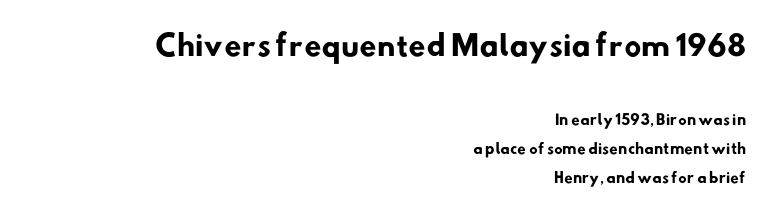
The horizontal fit of the characters is conventional and even. These lines are rendered in a variable-pitch font. One glance says open: line gaps are wider than usual. A typesetter would label this face a sans. The baseline area is clear.
